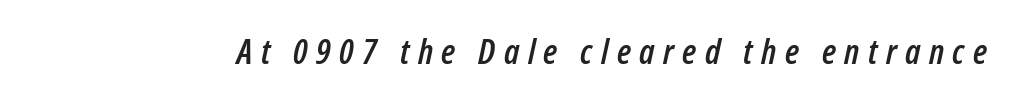
The image shows 35 px condensed type, italic (leaning right); set unusually wide letter spacing (+0.24 em), not underlined; low stroke contrast and a medium x-height.
